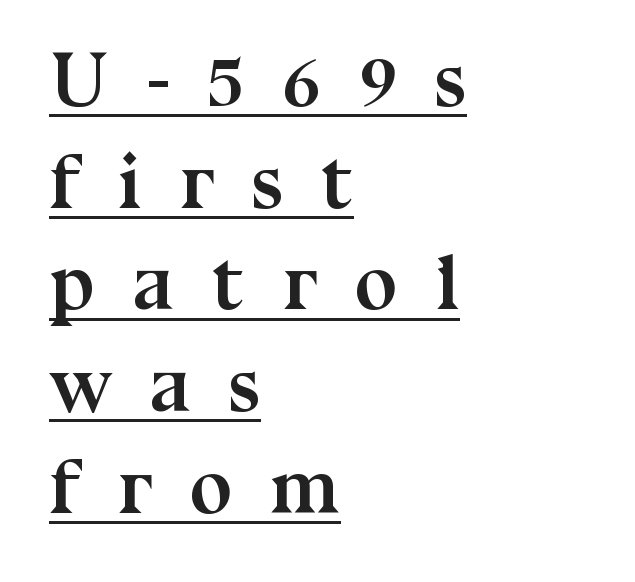
{"serif": "yes", "italic": "no", "bold": "yes", "weight": "semibold", "width": "normal", "stroke_contrast": "medium", "x_height": "medium", "monospaced": "no", "underline": "yes", "align": "left", "line_spacing": "normal", "line_spacing_ratio": 1.32, "letter_spacing": "wide", "letter_spacing_em": 0.49, "glyph_px": 77}
